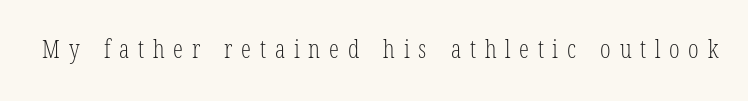
Q: Is the text bold? A: No.
Q: Is the text italic (slanted)? A: No, it is upright.
Q: Is the text underlined? A: No.
Q: Is the spacing between letters normal or unusually wide? A: Unusually wide.
